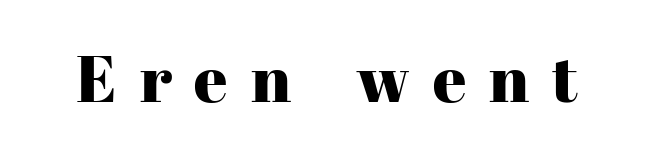
{"serif": "yes", "italic": "no", "width": "normal", "stroke_contrast": "high", "x_height": "medium", "monospaced": "no", "underline": "no", "letter_spacing": "wide", "letter_spacing_em": 0.35, "glyph_px": 65}
